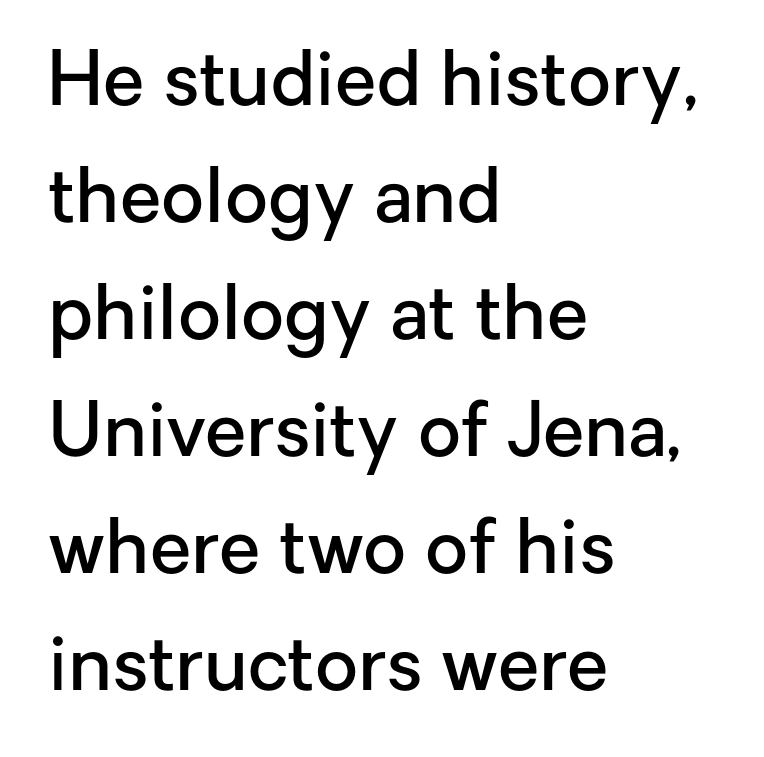
The image shows 75 px semibold sans-serif type, upright; set left-aligned, normal line spacing (1.56x), normal letter spacing, not underlined; low stroke contrast and a medium x-height.
